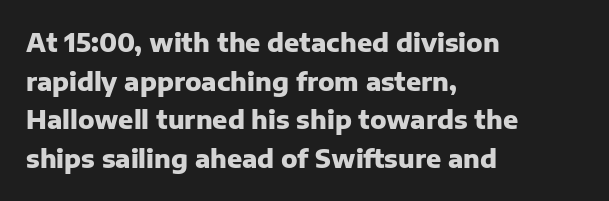
Lines of text with bare space underneath. Default kerning and tracking; the words read as compact shapes. Typeset ragged right — the left edge is the straight one. Regarding leading, the lines here are spaced in the standard way. Every stem runs plumb, perpendicular to the baseline.
